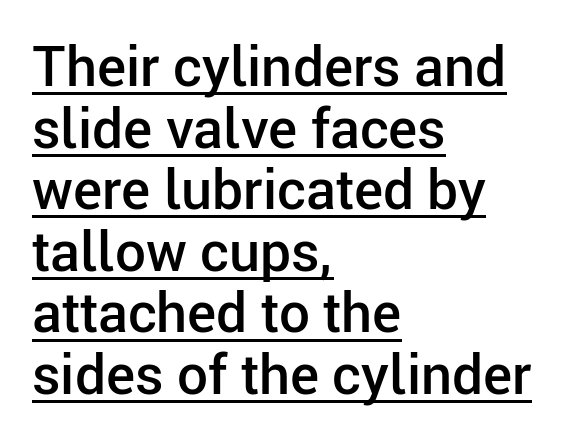
{"serif": "no", "italic": "no", "bold": "semi", "weight": "semibold", "width": "normal", "stroke_contrast": "low", "x_height": "medium", "monospaced": "no", "underline": "yes", "align": "left", "line_spacing": "tight", "line_spacing_ratio": 1.12, "letter_spacing": "normal", "letter_spacing_em": 0.0, "glyph_px": 55}
